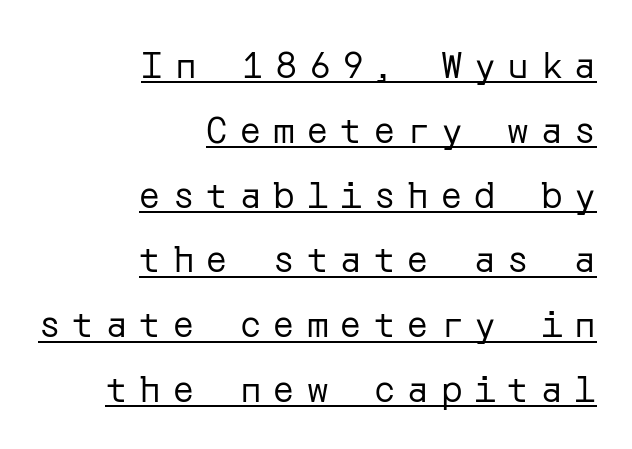
Think standard paragraph weight, or any step lighter than that. The typesetter chose a ragged-left arrangement here. Caption: lettering with a line underneath. This sample uses a sans-serif face.
